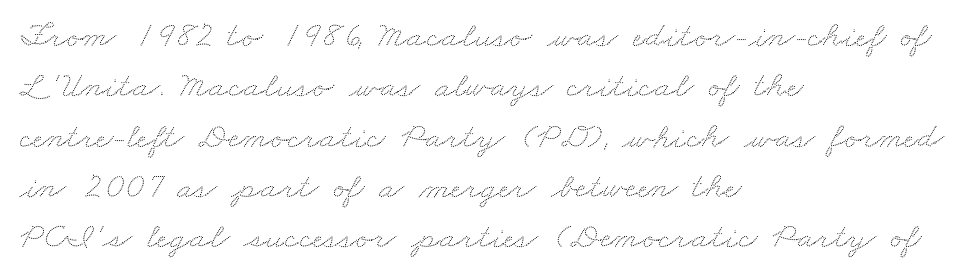
{"width": "wide", "stroke_contrast": "low", "x_height": "small", "monospaced": "no", "underline": "no", "align": "left", "line_spacing": "normal", "line_spacing_ratio": 1.36, "letter_spacing": "normal", "letter_spacing_em": 0.0, "glyph_px": 37}
